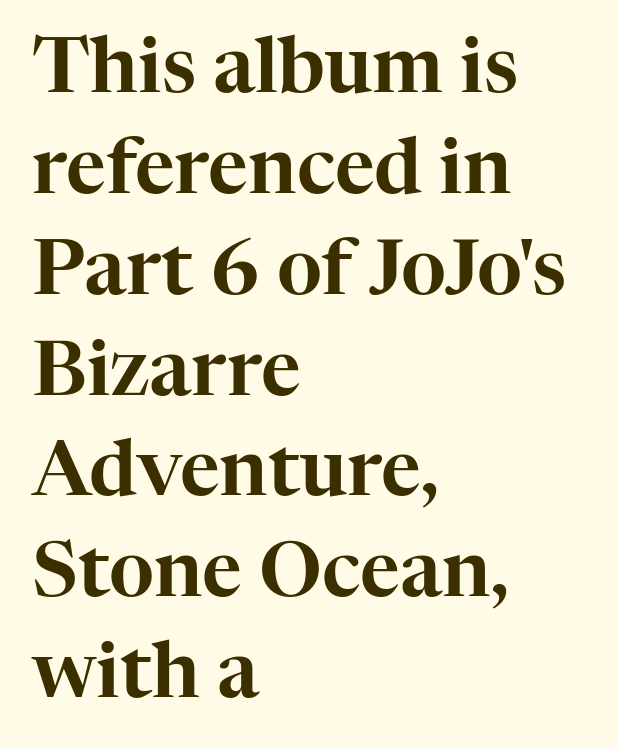
{"serif": "yes", "italic": "no", "width": "normal", "stroke_contrast": "high", "x_height": "medium", "monospaced": "no", "underline": "no", "align": "left", "line_spacing": "normal", "line_spacing_ratio": 1.31, "letter_spacing": "normal", "letter_spacing_em": 0.0, "glyph_px": 77}
